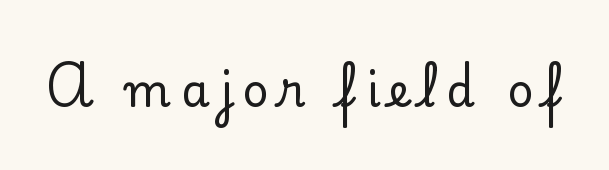
{"serif": "yes", "italic": "no", "width": "normal", "stroke_contrast": "low", "x_height": "small", "monospaced": "no", "underline": "no", "letter_spacing": "wide", "letter_spacing_em": 0.2, "glyph_px": 46}
